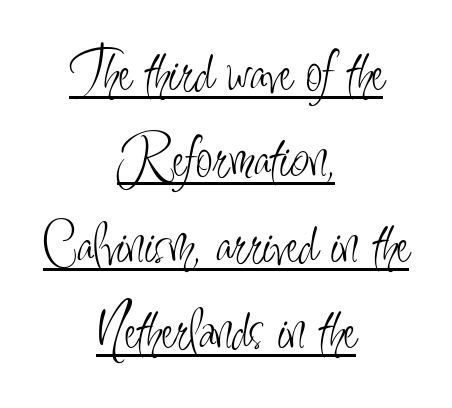
Q: Is the text bold? A: No.
Q: Is the typeface a serif or a sans-serif typeface? A: Sans-serif.
Q: Is the text underlined? A: Yes.
Q: How is the paragraph aligned? A: Centered.
Q: Is the spacing between letters normal or unusually wide? A: Normal.
Q: Is the spacing between lines tight, normal or loose? A: Normal.
Q: Width (condensed, normal, or wide)? A: Condensed.
Q: Stroke contrast? A: Low.
Q: x-height? A: Small.
Q: Monospaced? A: No.
